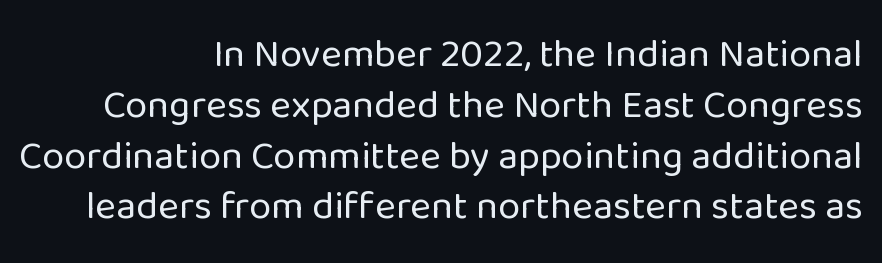
The image shows 40 px regular-weight sans-serif type, upright; set right-aligned, normal line spacing (1.27x), normal letter spacing, not underlined; low stroke contrast and a medium x-height.
